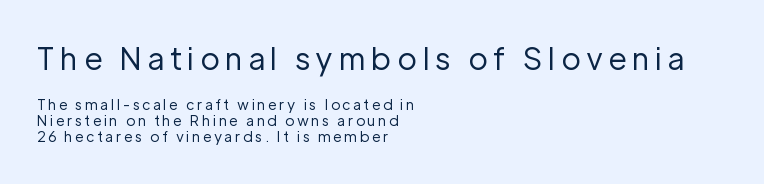
{"serif": "no", "italic": "no", "bold": "no", "weight": "regular", "width": "normal", "stroke_contrast": "low", "x_height": "medium", "monospaced": "no", "underline": "no", "align": "left", "line_spacing": "tight", "line_spacing_ratio": 1.14, "larger_block": "first", "size_ratio": 2.14, "glyph_px": 30}
